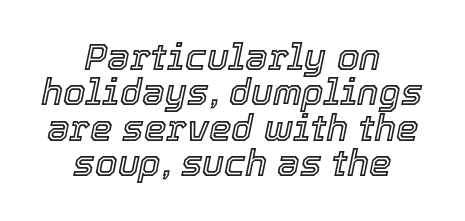
Q: Is the text italic (slanted)? A: Yes, it leans right by about 12 degrees.
Q: Is the text underlined? A: No.
Q: How is the paragraph aligned? A: Centered.
Q: Is the spacing between letters normal or unusually wide? A: Normal.
Q: Is the spacing between lines tight, normal or loose? A: Tight.
Q: Width (condensed, normal, or wide)? A: Normal.
Q: x-height? A: Medium.
Q: Monospaced? A: No.
